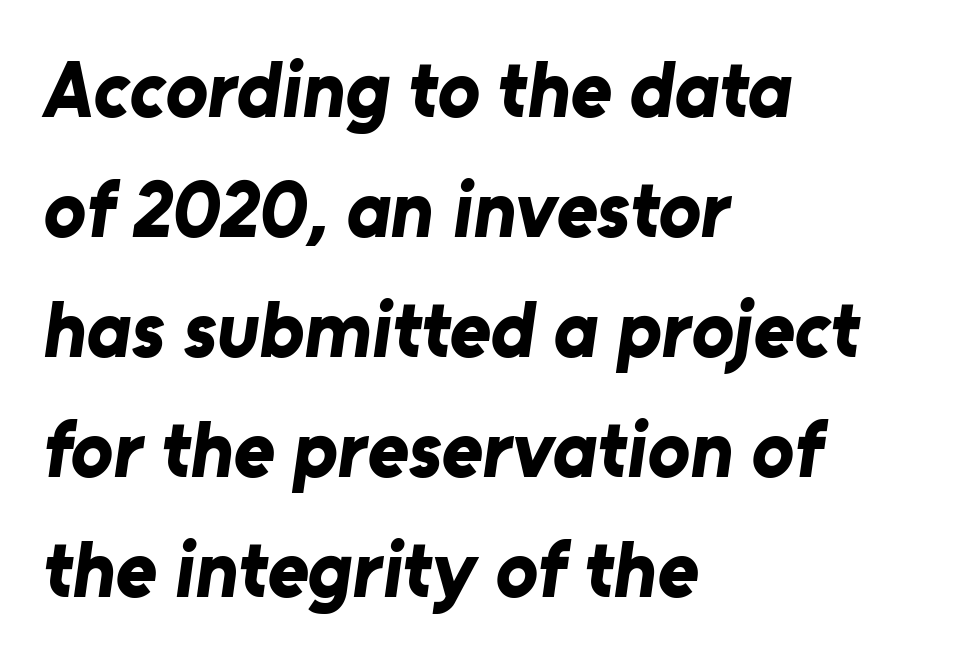
{"serif": "no", "bold": "yes", "weight": "bold", "width": "normal", "stroke_contrast": "low", "x_height": "medium", "monospaced": "no", "underline": "no", "align": "left", "line_spacing": "normal", "line_spacing_ratio": 1.52, "letter_spacing": "normal", "letter_spacing_em": 0.0, "glyph_px": 79}
